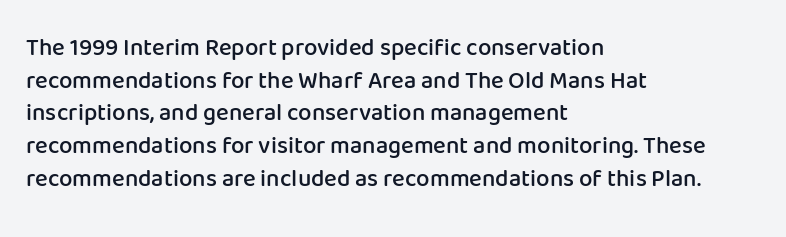
The image shows 24 px text type, upright; set left-aligned, normal line spacing (1.36x), normal letter spacing, not underlined.
